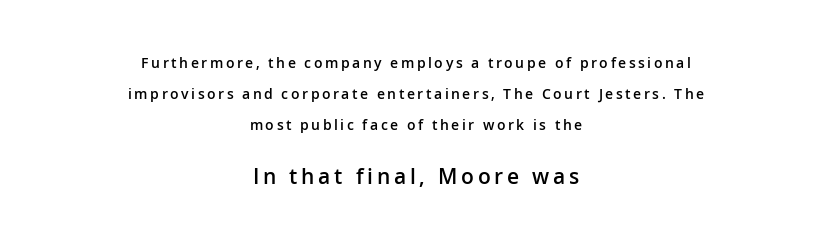
The image shows 21 px text type, upright; set centered, loose line spacing (2.2x), not underlined; the second (bottom) block is 1.5x larger.
